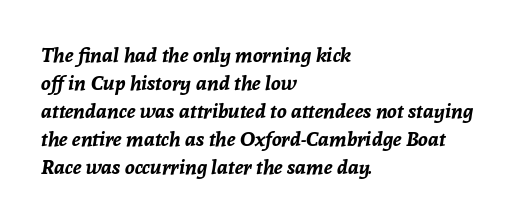
Q: Is the text bold? A: Yes.
Q: Is the text italic (slanted)? A: Yes, it leans right by about 8 degrees.
Q: Is the text underlined? A: No.
Q: How is the paragraph aligned? A: Left-aligned.
Q: Is the spacing between letters normal or unusually wide? A: Normal.
Q: Is the spacing between lines tight, normal or loose? A: Normal.
